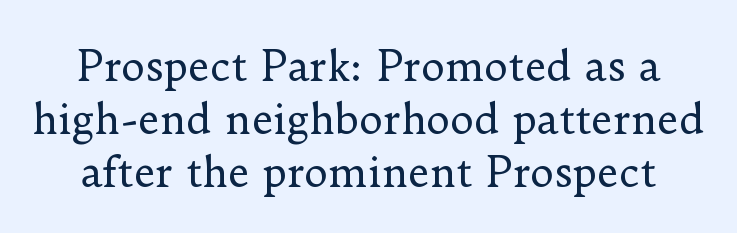
The image shows 41 px regular-weight serif type, upright; set normal line spacing (1.29x), normal letter spacing, not underlined; low stroke contrast and a small x-height.
